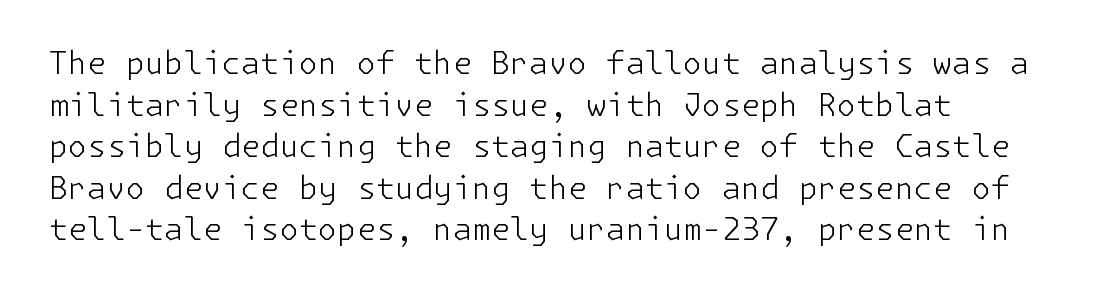
Q: Is the text bold? A: No.
Q: Is the text italic (slanted)? A: No, it is upright.
Q: Is the typeface a serif or a sans-serif typeface? A: Sans-serif.
Q: Is the text underlined? A: No.
Q: Is the spacing between letters normal or unusually wide? A: Normal.
Q: Is the spacing between lines tight, normal or loose? A: Normal.
Q: Width (condensed, normal, or wide)? A: Normal.
Q: Stroke contrast? A: Low.
Q: x-height? A: Medium.
